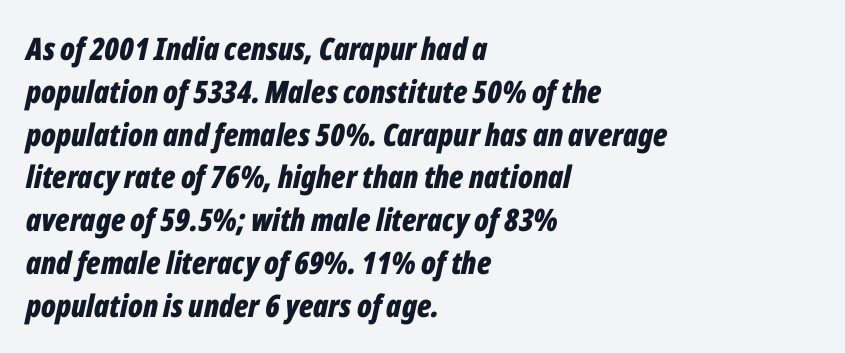
Q: Is the text bold? A: Yes.
Q: Is the text italic (slanted)? A: Yes, it leans right by about 12 degrees.
Q: Is the text underlined? A: No.
Q: How is the paragraph aligned? A: Left-aligned.
Q: Is the spacing between letters normal or unusually wide? A: Normal.
Q: Is the spacing between lines tight, normal or loose? A: Normal.
Q: Width (condensed, normal, or wide)? A: Condensed.
Q: Stroke contrast? A: Low.
Q: x-height? A: Medium.
Q: Monospaced? A: No.
